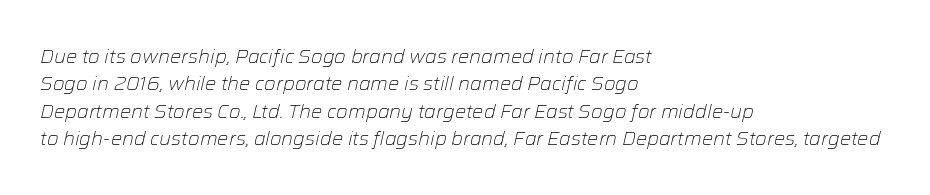
The lettering tilts uniformly, giving the passage an italic look. Honestly, the letter spacing is just normal — you wouldn't notice it. Glance below the letters and you will spot only blank space. Stems and bowls with no extra thickness — not bold. This sample is left-justified, so line endings fall wherever the words run out.
